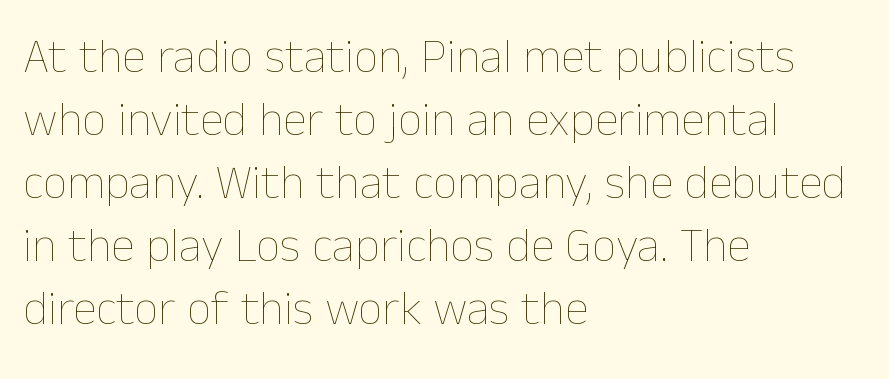
The image shows 48 px thin type, upright; set left-aligned, normal line spacing (1.31x), normal letter spacing, not underlined; low stroke contrast and a medium x-height.
